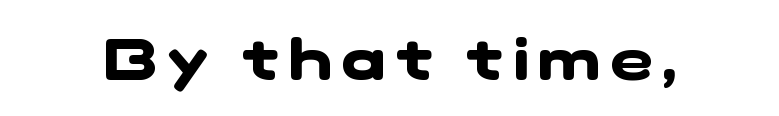
{"serif": "no", "bold": "yes", "weight": "heavy", "width": "wide", "stroke_contrast": "low", "x_height": "medium", "monospaced": "no", "underline": "no", "glyph_px": 57}
